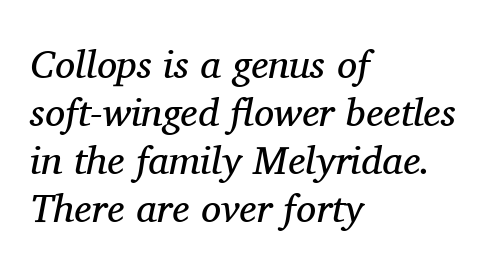
Each row of text sits above clean, open space. Line beginnings align vertically; line endings do not. To sum up the face: it has serifs. Slanted lettering throughout. The typeface has the unassuming heft of standard copy or less. This sample has the flowing, uneven cadence of proportional lettering.
